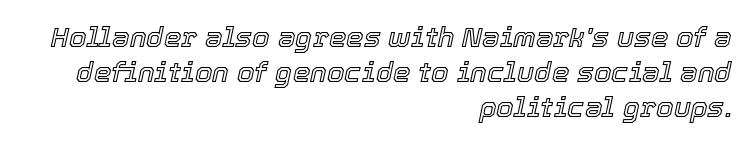
The image shows 28 px text type, italic (leaning right); set right-aligned, normal line spacing (1.25x), normal letter spacing, not underlined; a medium x-height.
